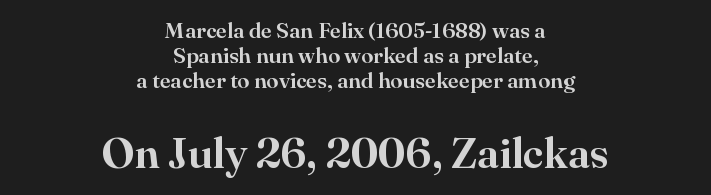
This rendering employs a face with finishing strokes, i.e., a serif. Italic? Not at all — the glyphs are vertical. Students, note that the glyphs here touch the page at normal intervals. The words here are not underlined.
